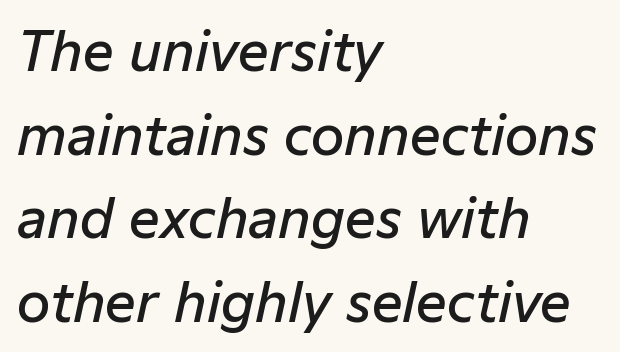
Nobody touched the tracking dial on this one. This is moderately heavy type, rendered in semibold. Visually the block forms a straight wall on the left and a jagged coastline on the right. When letters slant like this, we call the style italic. Rows of type keep a routine distance in the vertical direction.
